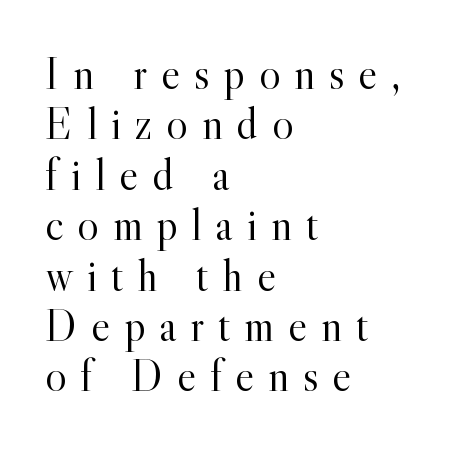
The image shows 45 px light serif type, upright; set left-aligned, tight line spacing (1.12x), unusually wide letter spacing (+0.31 em), not underlined; a small x-height.
